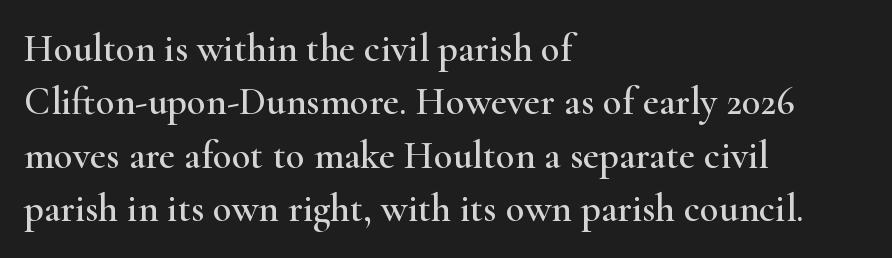
The image shows 39 px wide serif type, upright; set left-aligned, normal line spacing (1.37x), normal letter spacing, not underlined; high stroke contrast and a small x-height.
